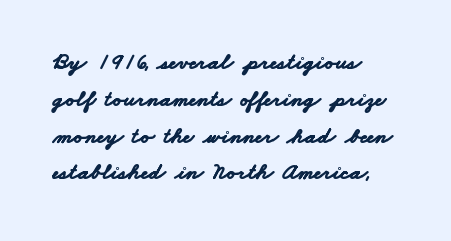
{"bold": "yes", "underline": "no", "align": "left", "line_spacing": "normal", "line_spacing_ratio": 1.6, "letter_spacing": "normal", "letter_spacing_em": 0.0, "glyph_px": 23}
